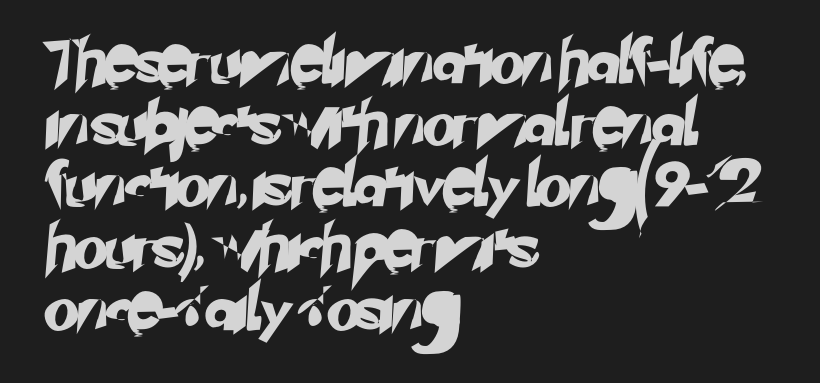
The image shows 45 px sans-serif type; set left-aligned, normal line spacing (1.37x), normal letter spacing, not underlined; low stroke contrast and a small x-height.
